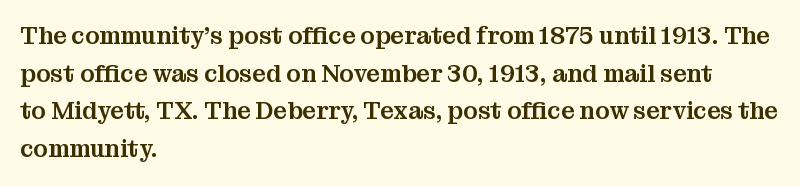
Students, observe: this is what conventionally led text looks like. When letters stand straight like this, we call the style roman or upright. Horizontally, the lines are justified to the leading edge only. The type is set solid horizontally, with unmodified tracking. The baseline area is clear.
